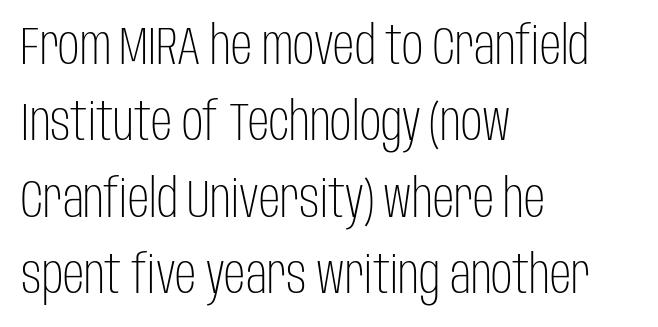
The cut favours lightness, reaching ordinary text weight at its darkest. To sum up the face: it is a sans, with no serifs. Leading: standard. Does extra space separate the letters? No, they use regular spacing. Only glyphs here, with clear space below each row. The rendering uses natural spacing where letterforms have individual widths.
